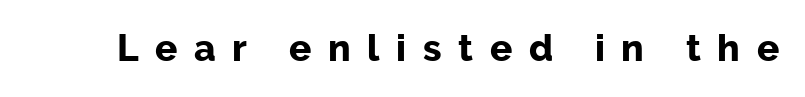
The image shows 37 px bold sans-serif type, upright; set unusually wide letter spacing (+0.45 em), not underlined; low stroke contrast and a medium x-height.
